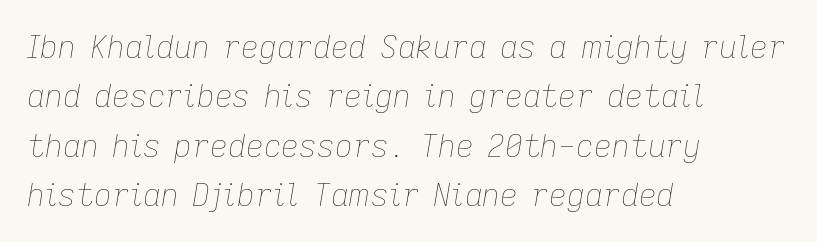
Notice how descenders clear the ascenders below comfortably — that's standard leading. These lines were composed using italics. Letters have the restrained weight of plain body copy at most. Where is the straight margin? On the left. Words float on clear page, feet unadorned. You could not count columns in this text — the font is proportionally spaced.
